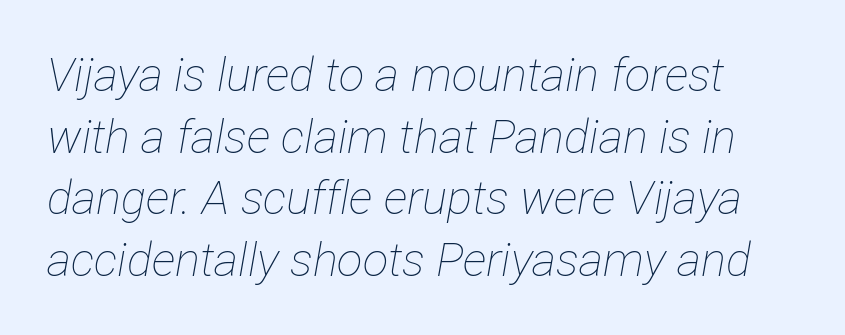
Q: Is the text bold? A: No.
Q: Is the text italic (slanted)? A: Yes, it leans right by about 12 degrees.
Q: Is the text underlined? A: No.
Q: Is the spacing between letters normal or unusually wide? A: Normal.
Q: Is the spacing between lines tight, normal or loose? A: Normal.
Q: Width (condensed, normal, or wide)? A: Condensed.
Q: Stroke contrast? A: Low.
Q: x-height? A: Medium.
Q: Monospaced? A: No.
